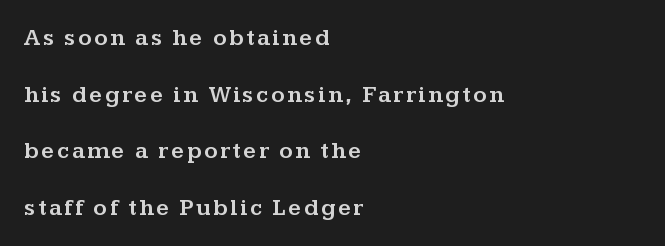
Q: Is the text italic (slanted)? A: No, it is upright.
Q: Is the text underlined? A: No.
Q: How is the paragraph aligned? A: Left-aligned.
Q: Is the spacing between lines tight, normal or loose? A: Loose.
